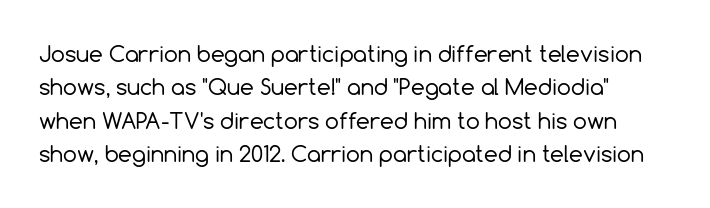
{"italic": "no", "bold": "no", "underline": "no", "line_spacing": "normal", "line_spacing_ratio": 1.52, "letter_spacing": "normal", "letter_spacing_em": 0.0, "glyph_px": 22}
